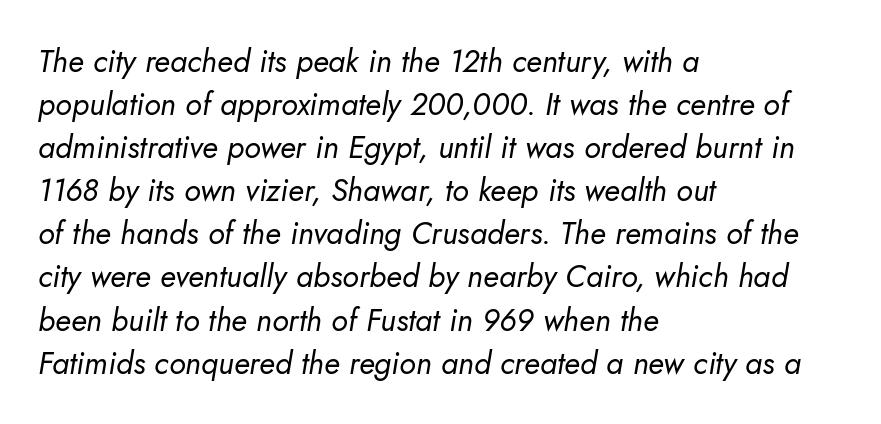
The image shows 31 px regular-weight type, italic (leaning right); set left-aligned, normal line spacing (1.39x), normal letter spacing, not underlined; low stroke contrast and a small x-height.
